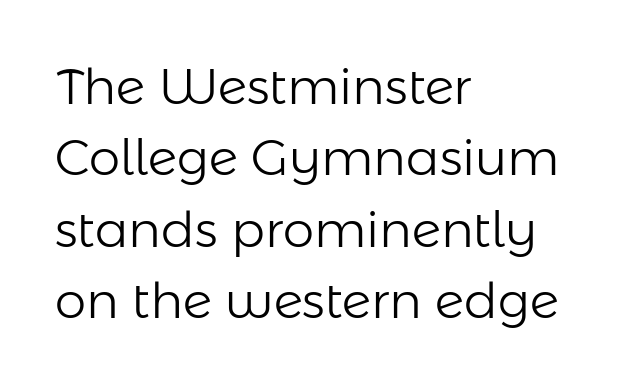
Q: Is the text bold? A: No.
Q: Is the text italic (slanted)? A: No, it is upright.
Q: Is the typeface a serif or a sans-serif typeface? A: Sans-serif.
Q: Is the text underlined? A: No.
Q: How is the paragraph aligned? A: Left-aligned.
Q: Is the spacing between letters normal or unusually wide? A: Normal.
Q: Is the spacing between lines tight, normal or loose? A: Normal.
Q: Width (condensed, normal, or wide)? A: Normal.
Q: Stroke contrast? A: Low.
Q: x-height? A: Medium.
Q: Monospaced? A: No.
